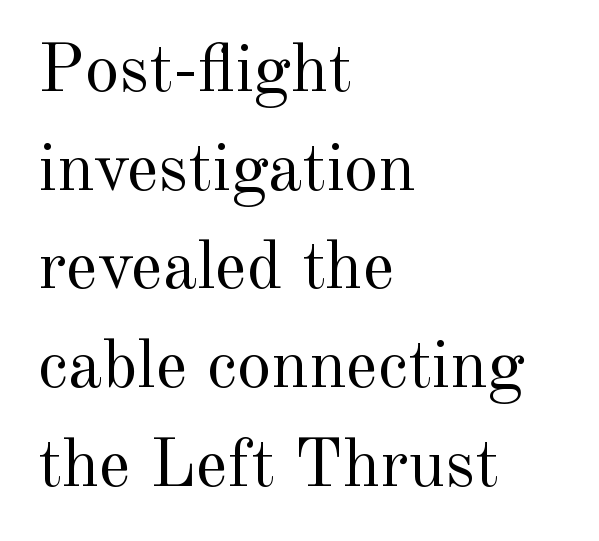
The image shows 69 px regular-weight serif type, upright; set left-aligned, normal line spacing (1.43x), normal letter spacing, not underlined; a small x-height.
